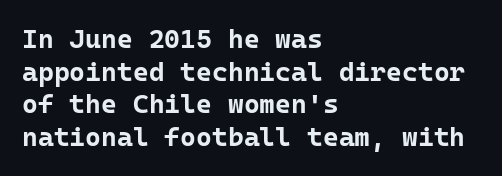
The image shows 27 px bold type, upright; set left-aligned, line spacing 1.21x, normal letter spacing, not underlined.
